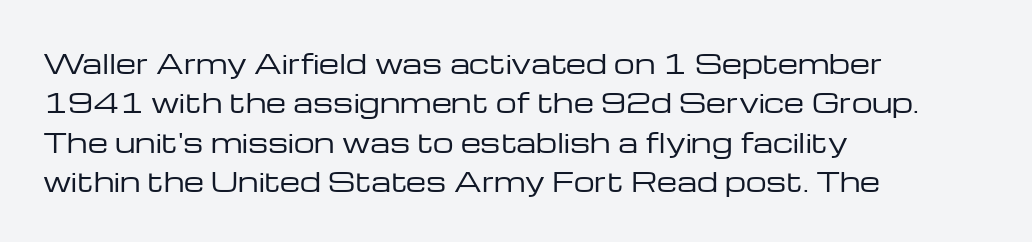
Q: Is the text bold? A: No.
Q: Is the text italic (slanted)? A: No, it is upright.
Q: Is the text underlined? A: No.
Q: How is the paragraph aligned? A: Left-aligned.
Q: Is the spacing between letters normal or unusually wide? A: Normal.
Q: Is the spacing between lines tight, normal or loose? A: Normal.
